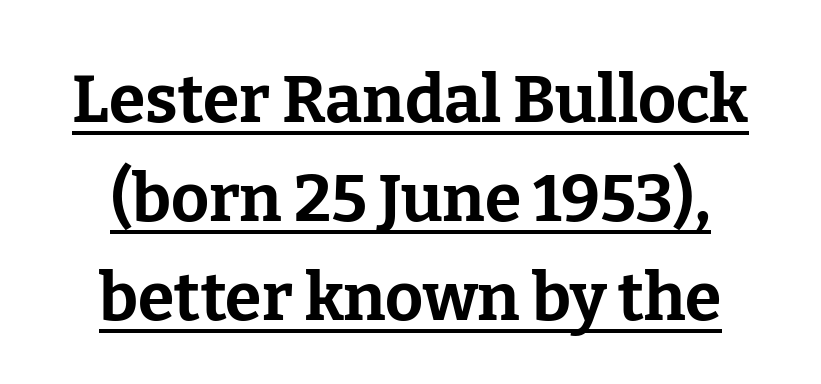
{"serif": "yes", "italic": "no", "bold": "yes", "weight": "bold", "width": "normal", "stroke_contrast": "low", "x_height": "medium", "monospaced": "no", "underline": "yes", "align": "center", "line_spacing": "normal", "line_spacing_ratio": 1.5, "letter_spacing": "normal", "letter_spacing_em": 0.0, "glyph_px": 66}
